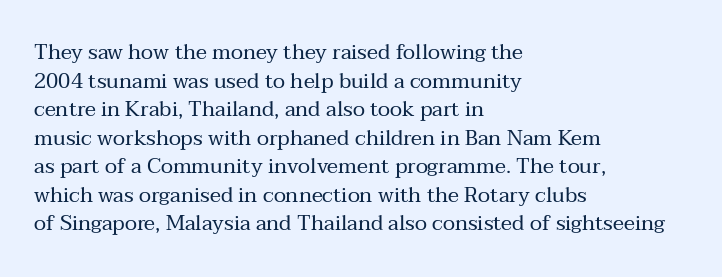
Line beginnings align vertically; line endings do not. Whoever set this chose a conventional vertical rhythm. Stroke mass is kept to a normal reading level or below. Nobody touched the tracking dial on this one.
